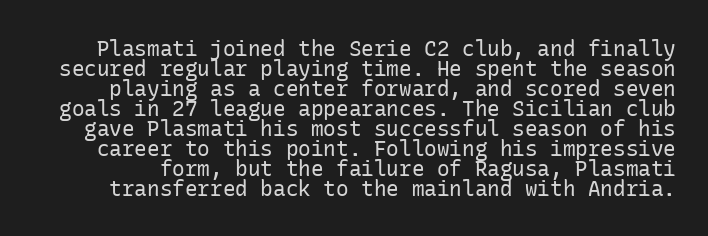
No chunkiness to these letters — they're not bold. The horizontal fit of the characters is conventional and even. The foot of each line stays bare and open. Does the lettering tilt? It doesn't — this is upright.
